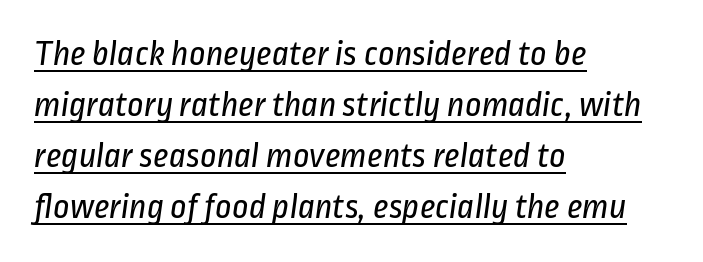
{"serif": "no", "bold": "no", "weight": "regular", "width": "condensed", "stroke_contrast": "low", "x_height": "medium", "monospaced": "no", "underline": "yes", "align": "left", "line_spacing": "normal", "line_spacing_ratio": 1.42, "letter_spacing": "normal", "letter_spacing_em": 0.0, "glyph_px": 36}
